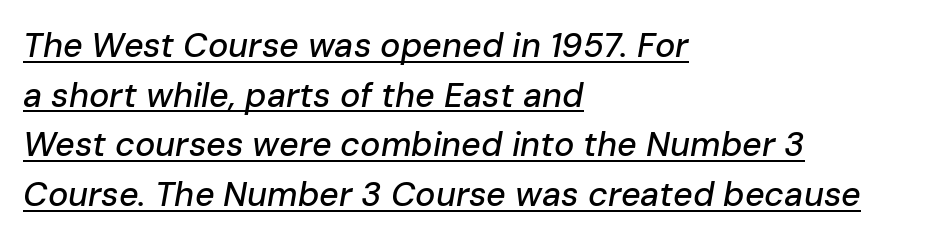
Quick note: interline space is typical. Horizontally, the lines are justified to the leading edge only. Default kerning and tracking; the words read as compact shapes. Compared with ordinary roman type, these characters are visibly tilted. You can see a thin bar hugging the bottom of the glyphs.
